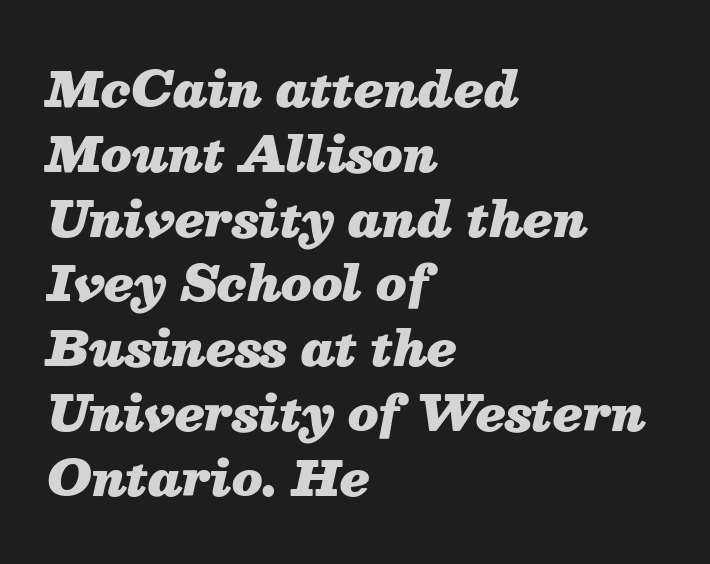
Check the space under the baseline: it is left empty. Heavy-handed strokes throughout: this text is bold. Italic: yes, the glyphs are oblique. Line beginnings align vertically; line endings do not.
